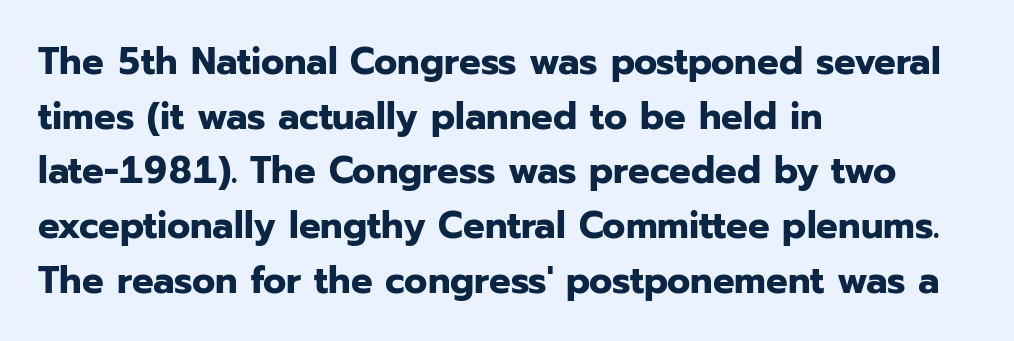
Q: Is the text bold? A: Yes.
Q: Is the text italic (slanted)? A: No, it is upright.
Q: Is the typeface a serif or a sans-serif typeface? A: Sans-serif.
Q: Is the text underlined? A: No.
Q: How is the paragraph aligned? A: Left-aligned.
Q: Is the spacing between letters normal or unusually wide? A: Normal.
Q: Is the spacing between lines tight, normal or loose? A: Normal.
Q: Width (condensed, normal, or wide)? A: Normal.
Q: Stroke contrast? A: Low.
Q: x-height? A: Medium.
Q: Monospaced? A: No.
